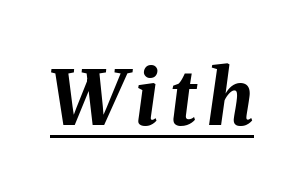
You can tell it's italic because the verticals aren't actually vertical. This is heavy type, rendered in bold. The face used here is proportionally spaced, like ordinary book or web type. Quick note: underline on.
